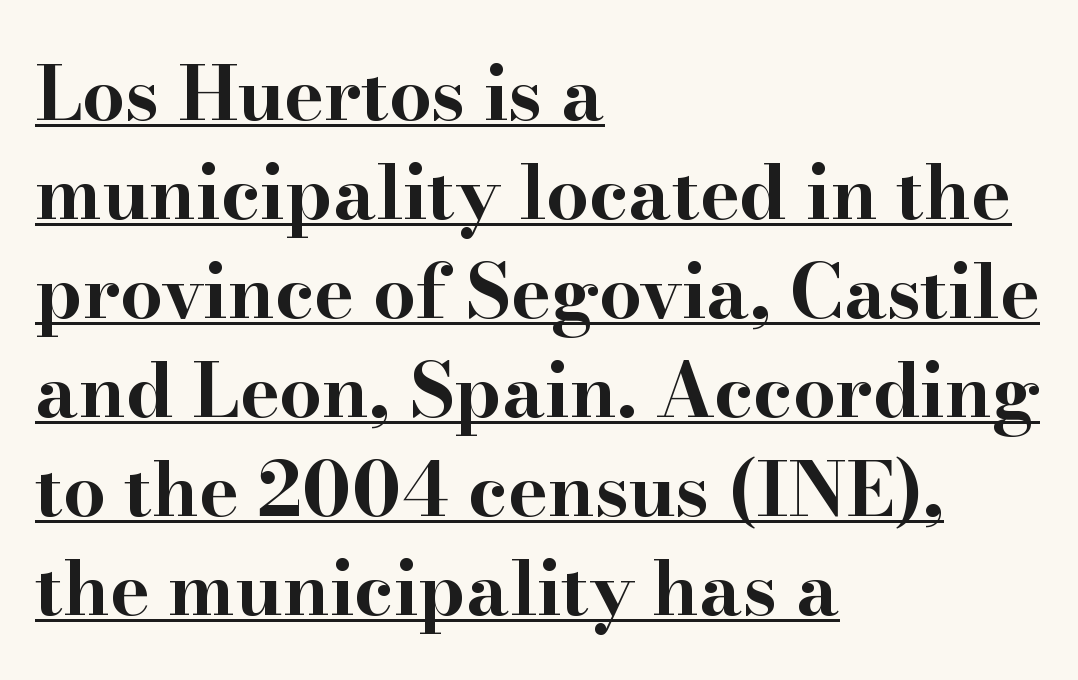
Q: Is the text bold? A: Yes.
Q: Is the text italic (slanted)? A: No, it is upright.
Q: Is the typeface a serif or a sans-serif typeface? A: Serif.
Q: Is the text underlined? A: Yes.
Q: How is the paragraph aligned? A: Left-aligned.
Q: Is the spacing between letters normal or unusually wide? A: Normal.
Q: Is the spacing between lines tight, normal or loose? A: Normal.
Q: Width (condensed, normal, or wide)? A: Wide.
Q: Stroke contrast? A: High.
Q: x-height? A: Small.
Q: Monospaced? A: No.
